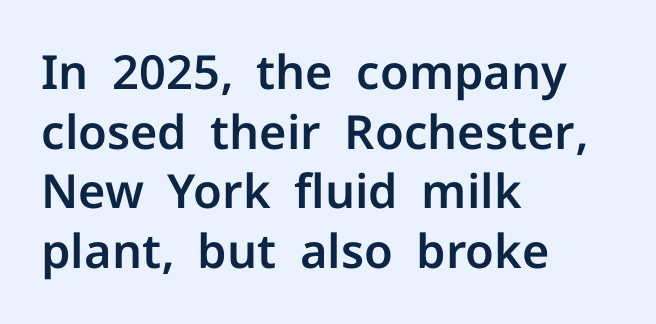
Nope, no serifs anywhere on these letters. If you measured baseline to baseline, you'd find a middling distance. Caption: multi-line text, flush left, ragged right. No italicization has been applied; the sample stays upright. The space directly below the letters is spotless.
